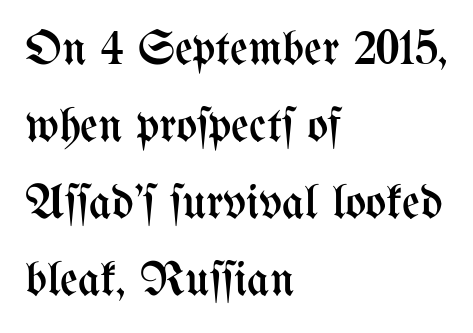
{"italic": "no", "bold": "no", "weight": "regular", "width": "condensed", "stroke_contrast": "medium", "x_height": "medium", "monospaced": "no", "underline": "no", "align": "left", "line_spacing": "normal", "line_spacing_ratio": 1.57, "letter_spacing": "normal", "letter_spacing_em": 0.0, "glyph_px": 49}
